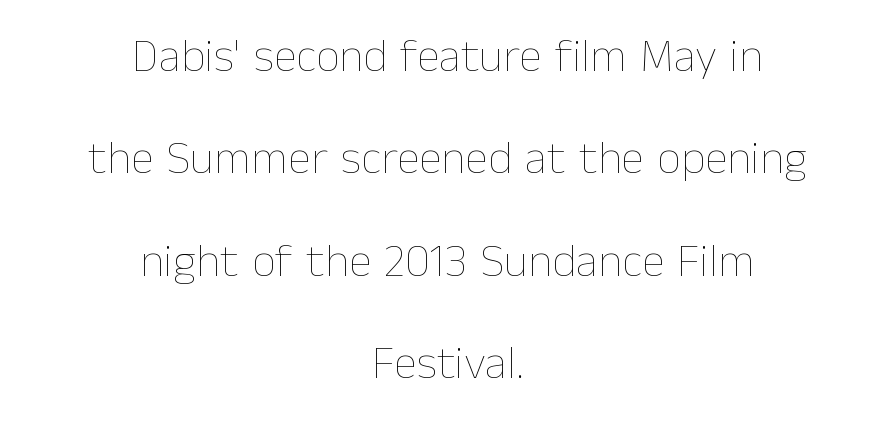
{"italic": "no", "bold": "no", "weight": "thin", "width": "normal", "stroke_contrast": "low", "x_height": "medium", "monospaced": "no", "underline": "no", "align": "center", "line_spacing": "loose", "line_spacing_ratio": 2.18, "letter_spacing": "normal", "letter_spacing_em": 0.0, "glyph_px": 47}
